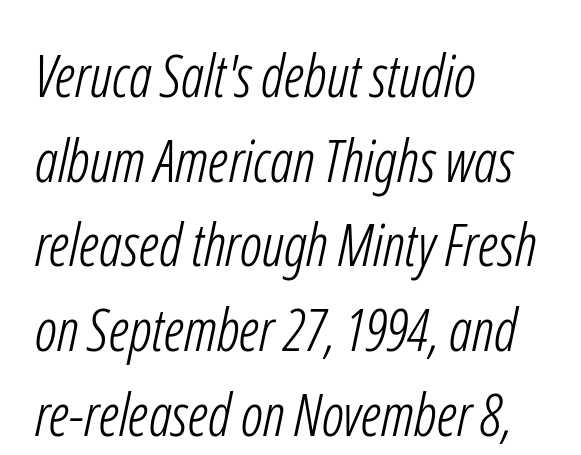
{"serif": "no", "bold": "no", "weight": "light", "width": "condensed", "stroke_contrast": "low", "x_height": "medium", "monospaced": "no", "underline": "no", "align": "left", "line_spacing": "normal", "line_spacing_ratio": 1.46, "letter_spacing": "normal", "letter_spacing_em": 0.0, "glyph_px": 58}
